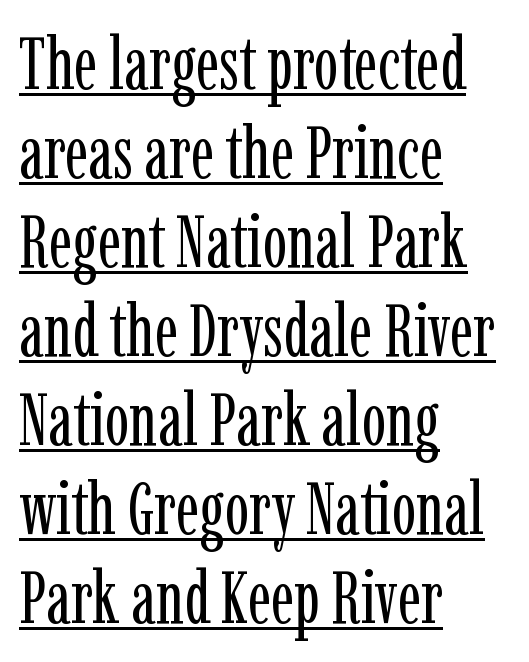
{"serif": "yes", "italic": "no", "bold": "no", "weight": "regular", "width": "condensed", "stroke_contrast": "low", "x_height": "medium", "monospaced": "no", "underline": "yes", "align": "left", "line_spacing_ratio": 1.22, "letter_spacing": "normal", "letter_spacing_em": 0.0, "glyph_px": 73}
